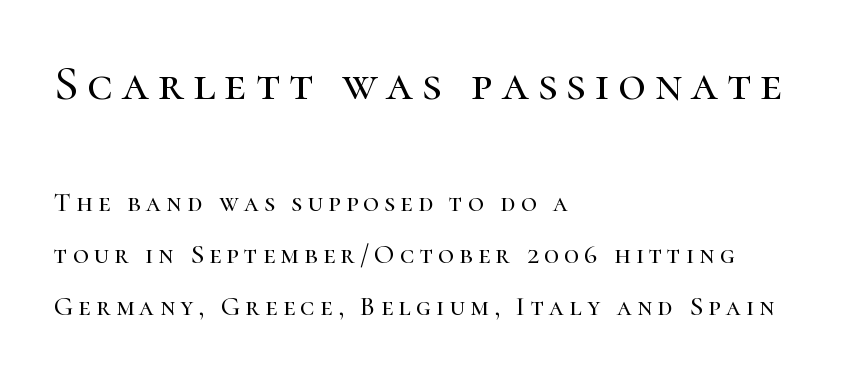
The glyphs in this specimen are seriffed. Reading down the block, your eye returns to a fixed left position each line. Designer's note — italics off, roman on. The rendering uses natural spacing where letterforms have individual widths.
